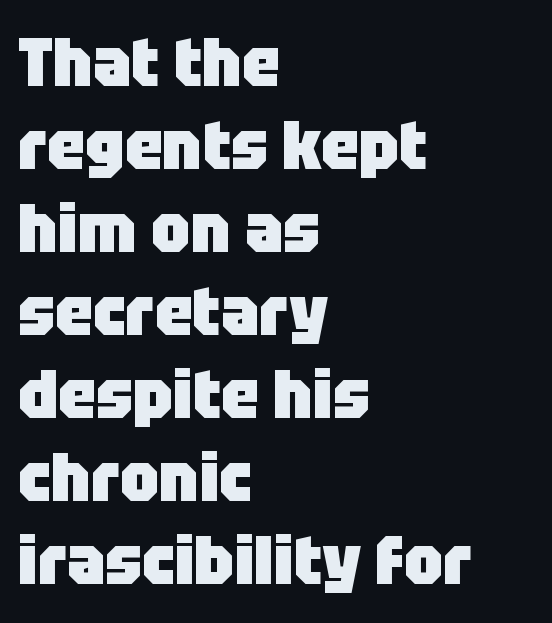
{"serif": "no", "italic": "no", "bold": "yes", "weight": "heavy", "width": "normal", "stroke_contrast": "low", "x_height": "large", "monospaced": "no", "underline": "no", "align": "left", "line_spacing_ratio": 1.22, "letter_spacing": "normal", "letter_spacing_em": 0.0, "glyph_px": 68}
